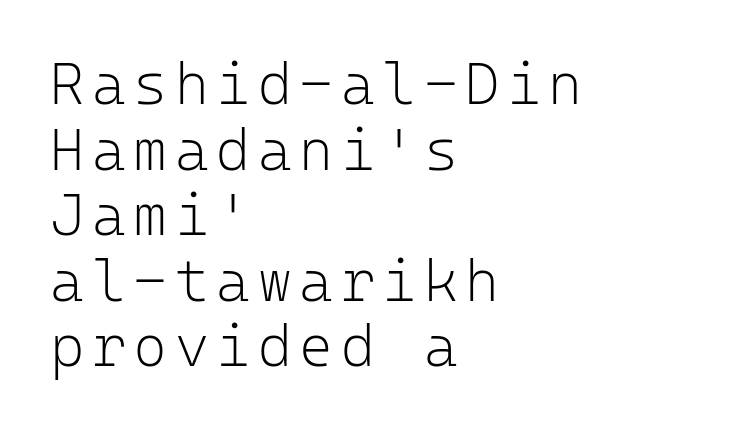
Designer's note — italics off, roman on. Unbolded letterforms with no extra heft. Monospaced: the letters line up in strict vertical columns. In terms of leading, this rendering errs on the cramped side. A bare baseline throughout the passage. Look at the bottom of the vertical strokes: they stop flat, with no serifs.
